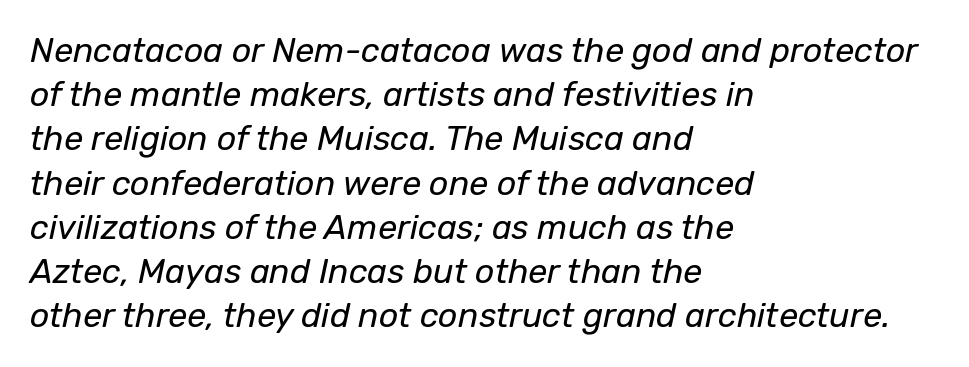
The image shows 34 px regular-weight type, italic (leaning right); set left-aligned, normal line spacing (1.3x), normal letter spacing, not underlined; low stroke contrast and a medium x-height.
